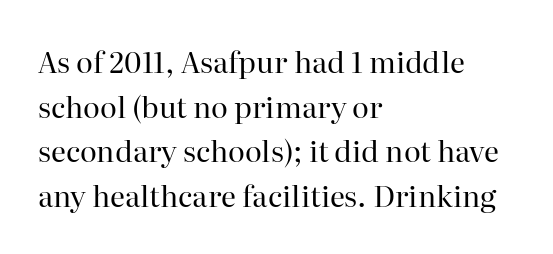
Q: Is the text bold? A: No.
Q: Is the text italic (slanted)? A: No, it is upright.
Q: Is the typeface a serif or a sans-serif typeface? A: Serif.
Q: Is the text underlined? A: No.
Q: How is the paragraph aligned? A: Left-aligned.
Q: Is the spacing between letters normal or unusually wide? A: Normal.
Q: Is the spacing between lines tight, normal or loose? A: Normal.
Q: Width (condensed, normal, or wide)? A: Normal.
Q: Stroke contrast? A: High.
Q: x-height? A: Medium.
Q: Monospaced? A: No.
